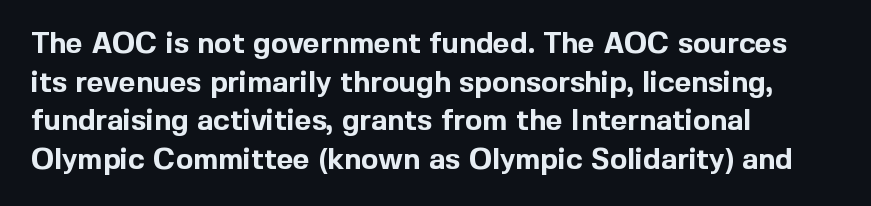
{"serif": "no", "italic": "no", "bold": "yes", "weight": "bold", "width": "normal", "x_height": "medium", "monospaced": "no", "underline": "no", "align": "left", "line_spacing": "normal", "line_spacing_ratio": 1.33, "letter_spacing": "normal", "letter_spacing_em": 0.0, "glyph_px": 29}
